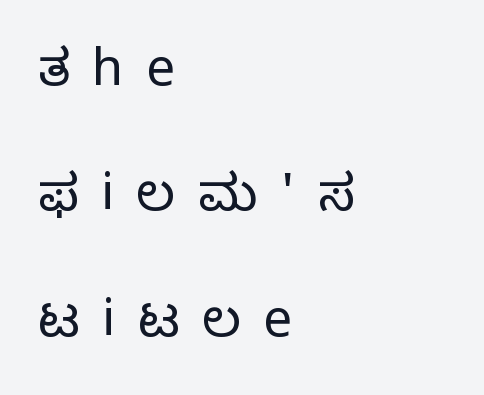
The image shows 51 px light sans-serif type, upright; set left-aligned, loose line spacing (2.46x), unusually wide letter spacing (+0.44 em), not underlined; low stroke contrast and a medium x-height.
